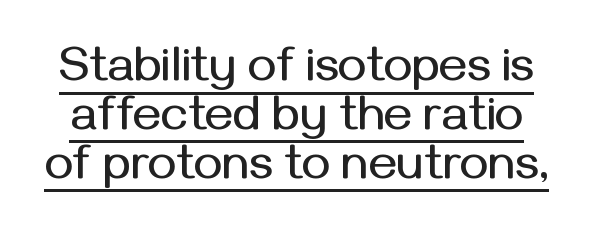
Letterform terminals end flat and unadorned throughout the passage. Leading: reduced. Notice how the stems are strictly vertical — no italics here. Check the space under the baseline: a stroke is drawn there.
